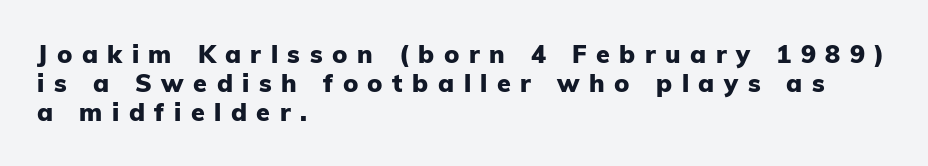
The image shows 25 px bold type, upright; set left-aligned, line spacing 1.17x, unusually wide letter spacing (+0.38 em), not underlined.
